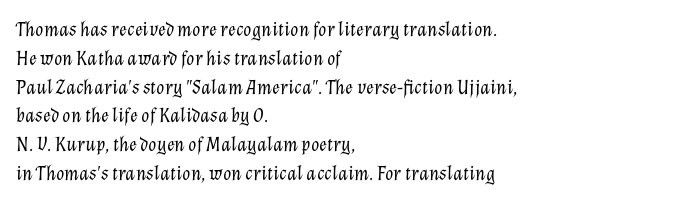
{"italic": "yes", "lean": "right", "slant_degrees": 12, "bold": "no", "underline": "no", "align": "left", "line_spacing": "normal", "line_spacing_ratio": 1.37, "letter_spacing": "normal", "letter_spacing_em": 0.0, "glyph_px": 21}
